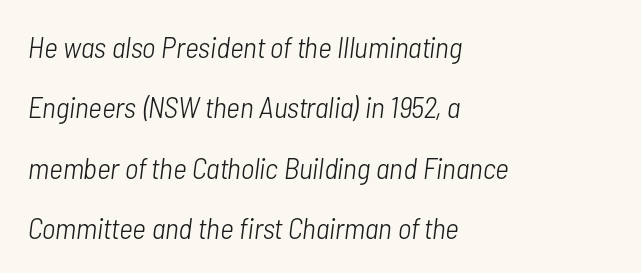
The image shows 30 px light, condensed type, italic (leaning right); set left-aligned, loose line spacing (2.01x), normal letter spacing, not underlined; low stroke contrast and a medium x-height.
